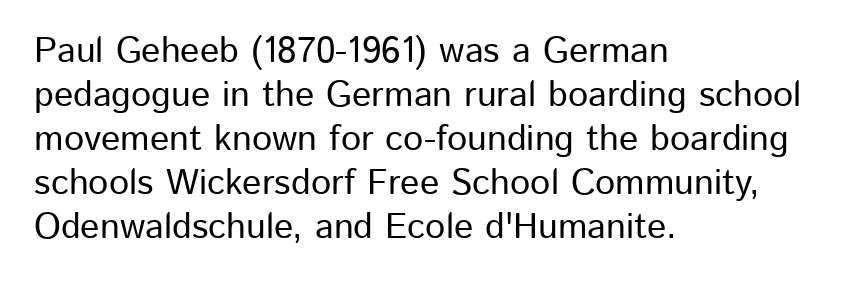
{"serif": "no", "italic": "no", "width": "normal", "stroke_contrast": "low", "x_height": "medium", "monospaced": "no", "underline": "no", "align": "left", "line_spacing_ratio": 1.22, "letter_spacing": "normal", "letter_spacing_em": 0.0, "glyph_px": 36}
